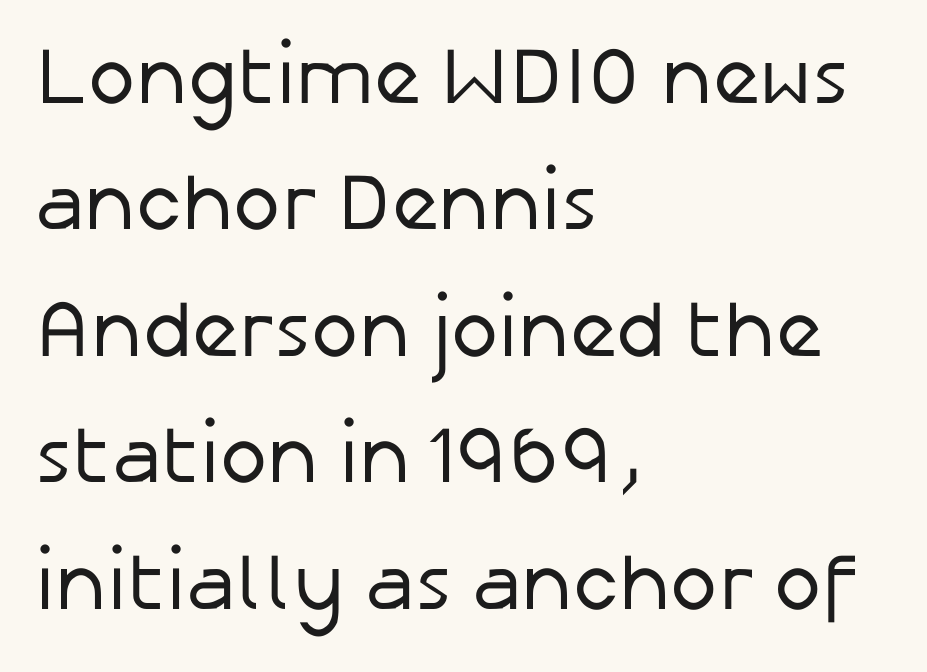
{"serif": "no", "italic": "no", "bold": "no", "weight": "regular", "width": "normal", "stroke_contrast": "low", "x_height": "medium", "monospaced": "no", "underline": "no", "align": "left", "line_spacing": "normal", "line_spacing_ratio": 1.58, "letter_spacing": "normal", "letter_spacing_em": 0.0, "glyph_px": 80}
